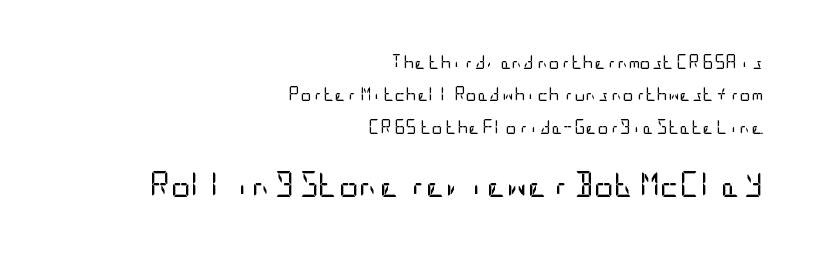
The image shows 25 px text type, upright; set right-aligned, loose line spacing (2.32x), normal letter spacing, not underlined; the second (bottom) block is 1.79x larger.
